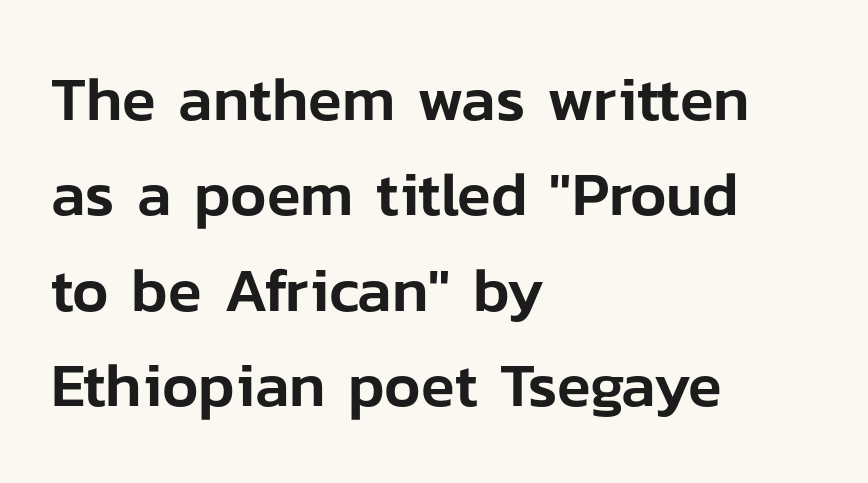
{"serif": "no", "italic": "no", "width": "normal", "stroke_contrast": "low", "x_height": "medium", "monospaced": "no", "underline": "no", "align": "left", "line_spacing": "normal", "line_spacing_ratio": 1.54, "letter_spacing": "normal", "letter_spacing_em": 0.0, "glyph_px": 62}
